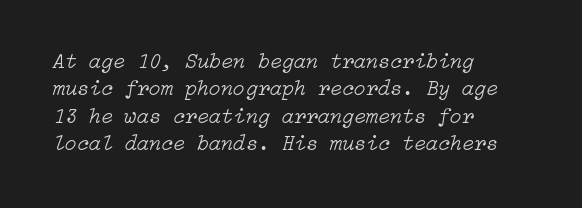
The image shows 22 px text type, italic (leaning right); set left-aligned, line spacing 1.24x, normal letter spacing, not underlined.
